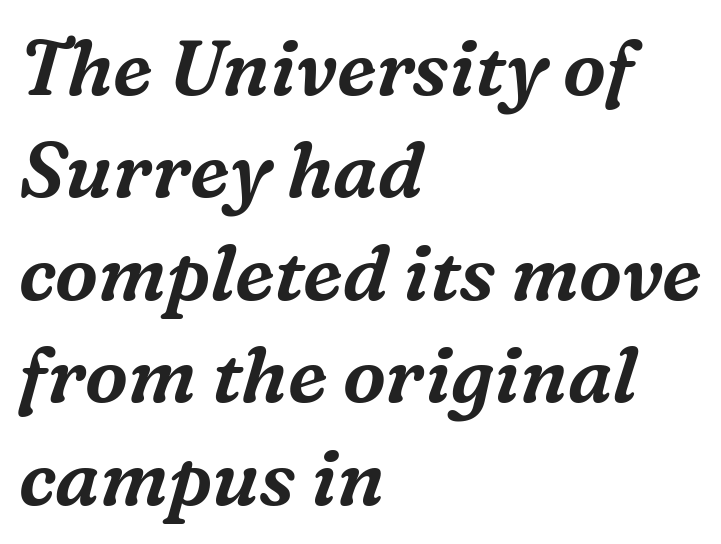
The image shows 77 px serif type, italic (leaning right); set left-aligned, normal line spacing (1.33x), normal letter spacing, not underlined; medium stroke contrast and a medium x-height.
